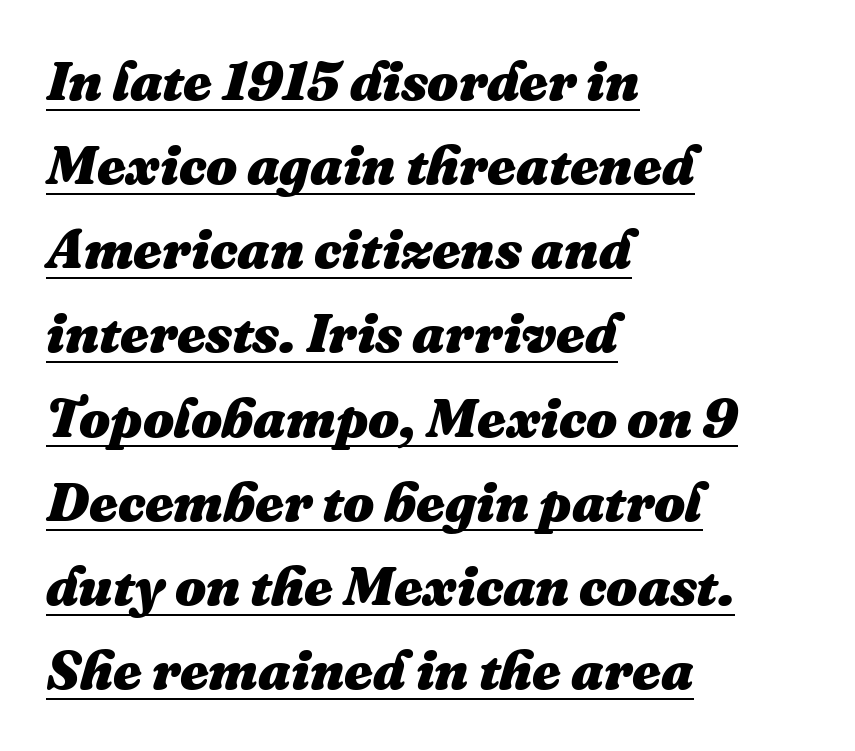
The image shows 55 px heavy type, italic (leaning right); set left-aligned, normal line spacing (1.53x), normal letter spacing, underlined; medium stroke contrast and a medium x-height.
